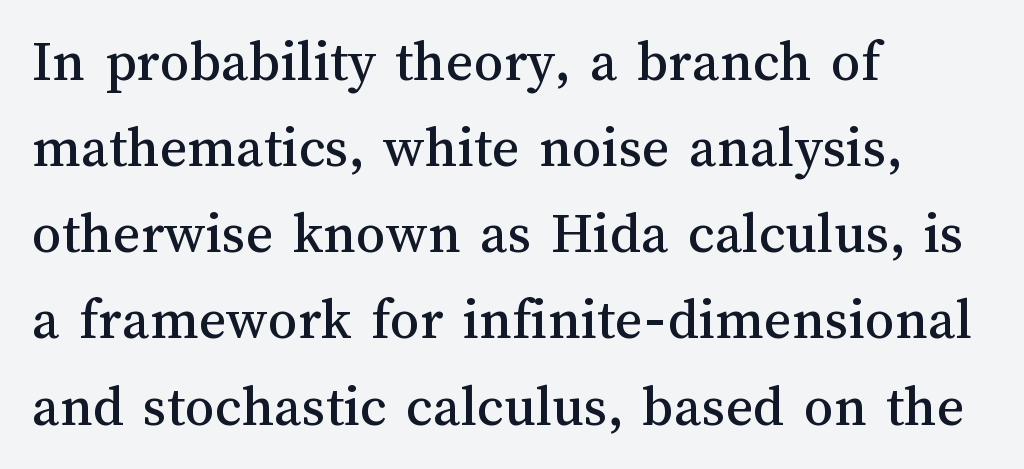
Q: Is the text italic (slanted)? A: No, it is upright.
Q: Is the text underlined? A: No.
Q: How is the paragraph aligned? A: Left-aligned.
Q: Is the spacing between letters normal or unusually wide? A: Normal.
Q: Is the spacing between lines tight, normal or loose? A: Normal.
Q: Width (condensed, normal, or wide)? A: Normal.
Q: Stroke contrast? A: Medium.
Q: x-height? A: Medium.
Q: Monospaced? A: No.
